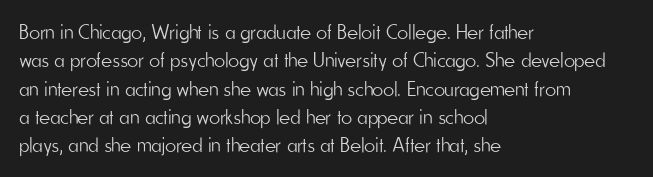
Evenly set lines give the paragraph a standard silhouette. Students, note that the glyphs here touch the page at normal intervals. In terms of posture, this sample is upright. Typeset ragged right — the left edge is the straight one.
